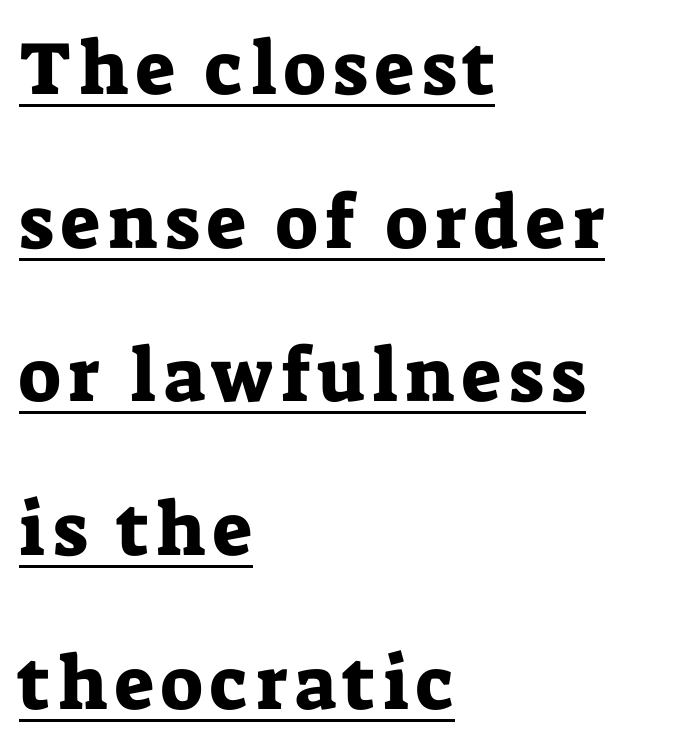
Q: Is the text italic (slanted)? A: No, it is upright.
Q: Is the typeface a serif or a sans-serif typeface? A: Serif.
Q: Is the text underlined? A: Yes.
Q: How is the paragraph aligned? A: Left-aligned.
Q: Is the spacing between lines tight, normal or loose? A: Loose.
Q: Width (condensed, normal, or wide)? A: Normal.
Q: Stroke contrast? A: Low.
Q: x-height? A: Medium.
Q: Monospaced? A: No.
